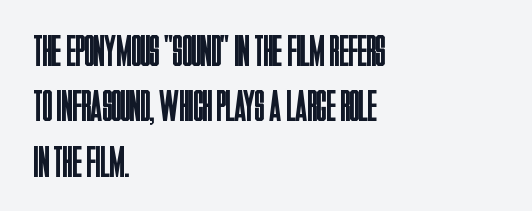
The image shows 44 px regular-weight, condensed sans-serif type, upright; set left-aligned, normal line spacing (1.26x), normal letter spacing, not underlined; low stroke contrast and a large x-height.
